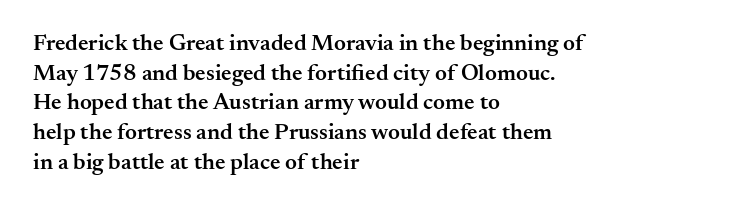
The image shows 23 px text type, upright; set left-aligned, normal line spacing (1.29x), normal letter spacing, not underlined.
